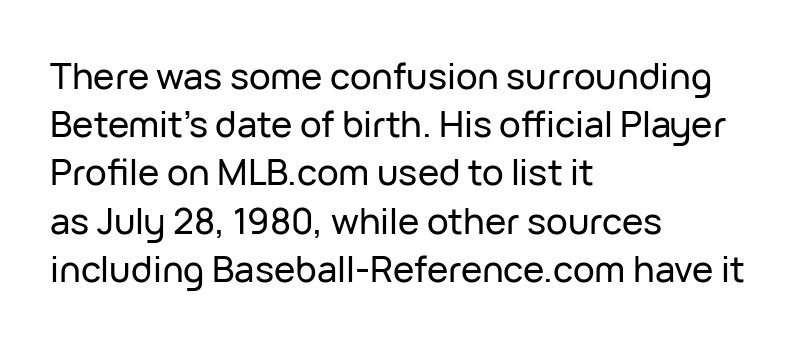
Q: Is the text italic (slanted)? A: No, it is upright.
Q: Is the typeface a serif or a sans-serif typeface? A: Sans-serif.
Q: Is the text underlined? A: No.
Q: How is the paragraph aligned? A: Left-aligned.
Q: Is the spacing between letters normal or unusually wide? A: Normal.
Q: Is the spacing between lines tight, normal or loose? A: Normal.
Q: Width (condensed, normal, or wide)? A: Normal.
Q: Stroke contrast? A: Low.
Q: x-height? A: Medium.
Q: Monospaced? A: No.
